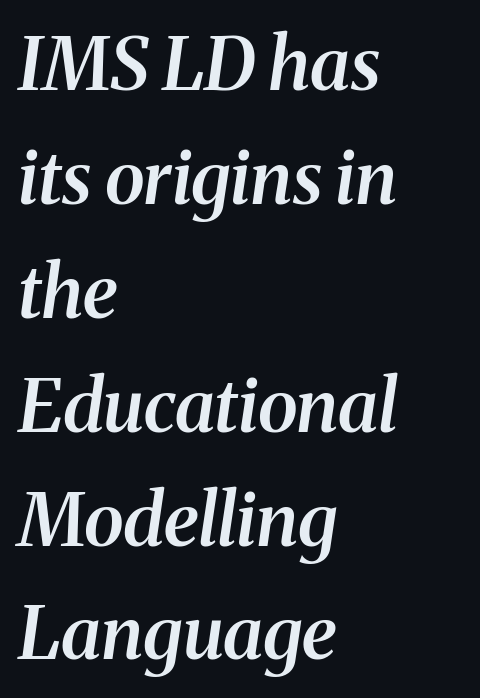
The image shows 73 px semibold serif type, italic (leaning right); set left-aligned, normal line spacing (1.56x), normal letter spacing, not underlined; medium stroke contrast and a medium x-height.
